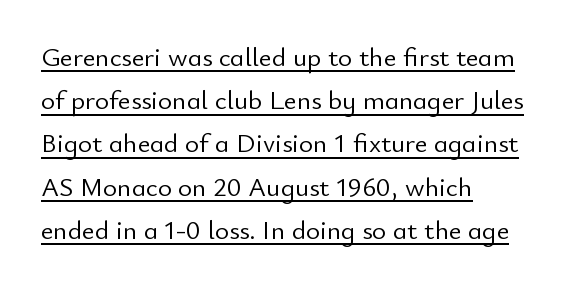
The image shows 27 px text type, upright; set left-aligned, normal line spacing (1.6x), normal letter spacing, underlined.
